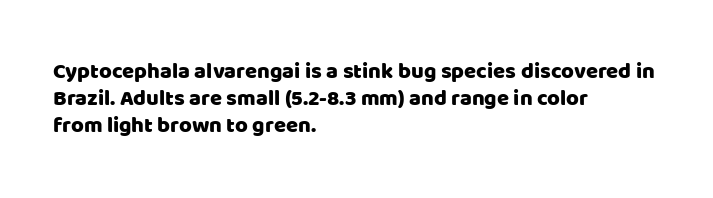
Q: Is the text italic (slanted)? A: No, it is upright.
Q: Is the text underlined? A: No.
Q: How is the paragraph aligned? A: Left-aligned.
Q: Is the spacing between letters normal or unusually wide? A: Normal.
